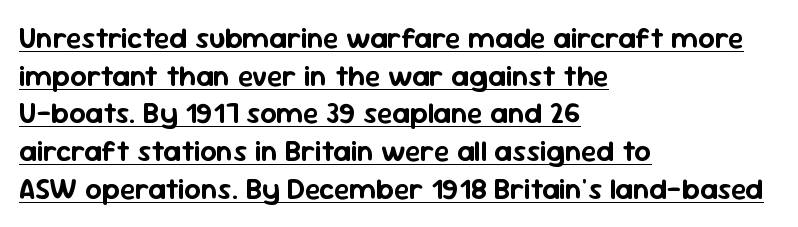
The image shows 29 px sans-serif type, upright; set left-aligned, normal line spacing (1.3x), normal letter spacing, underlined; low stroke contrast and a medium x-height.
